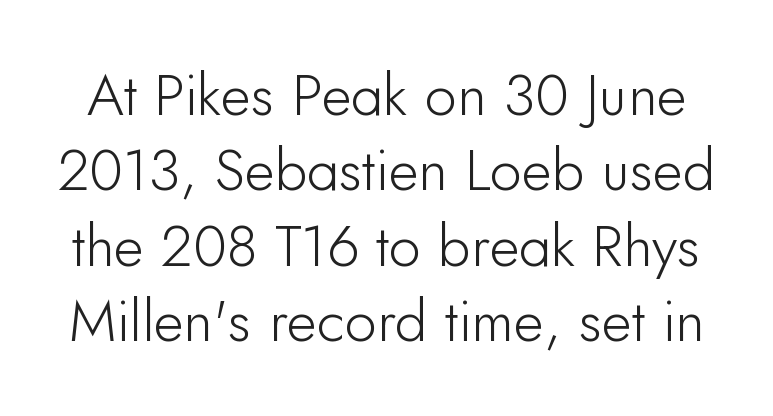
This is roman type, the default non-slanted kind. The words here are not underlined. Is there much room between lines? A standard amount, neither cramped nor airy. Observe the ordinary spacing: letters are neighbours, not strangers. The face used here is proportionally spaced, like ordinary book or web type. Is this a sans? Yes — the strokes have no serifs.
